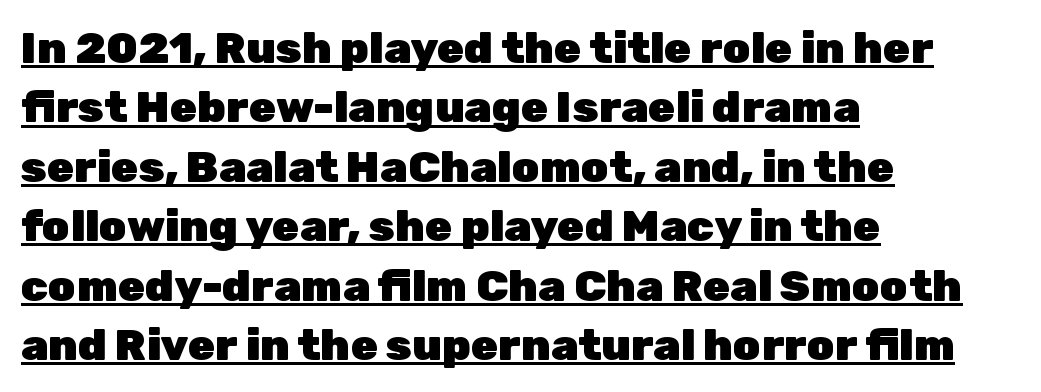
{"serif": "no", "italic": "no", "bold": "yes", "weight": "heavy", "width": "normal", "stroke_contrast": "low", "x_height": "medium", "monospaced": "no", "underline": "yes", "align": "left", "line_spacing": "normal", "line_spacing_ratio": 1.35, "letter_spacing": "normal", "letter_spacing_em": 0.0, "glyph_px": 44}
